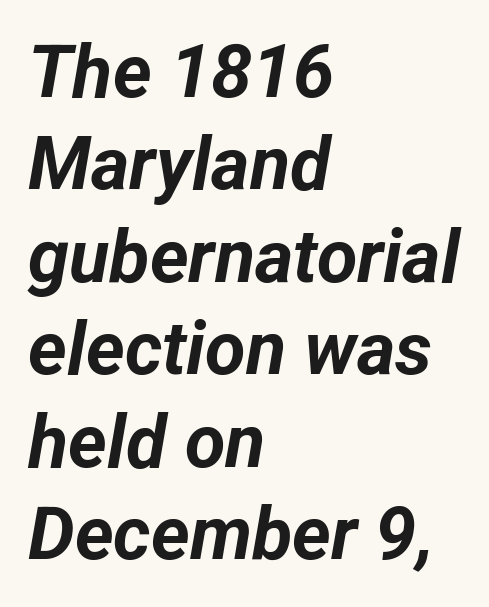
The image shows 74 px bold type, italic (leaning right); set left-aligned, normal line spacing (1.25x), normal letter spacing, not underlined; low stroke contrast and a medium x-height.
